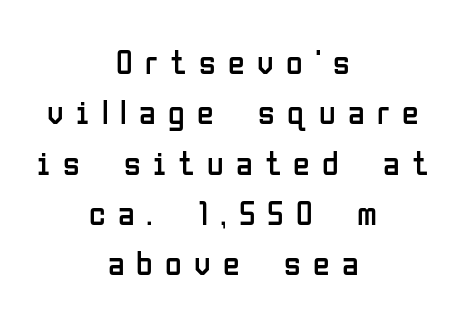
The image shows 34 px regular-weight, condensed sans-serif type, upright; set centered, normal line spacing (1.48x), unusually wide letter spacing (+0.36 em), not underlined; low stroke contrast and a medium x-height.
